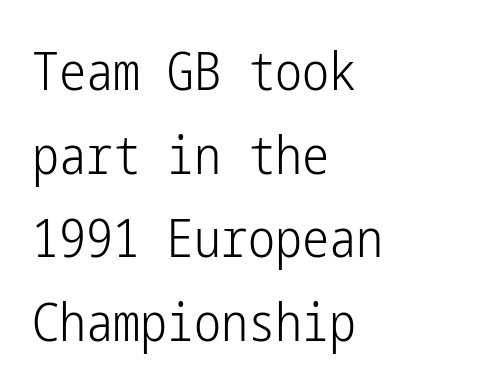
Q: Is the text bold? A: No.
Q: Is the text italic (slanted)? A: No, it is upright.
Q: Is the typeface a serif or a sans-serif typeface? A: Sans-serif.
Q: Is the text underlined? A: No.
Q: How is the paragraph aligned? A: Left-aligned.
Q: Is the spacing between letters normal or unusually wide? A: Normal.
Q: Is the spacing between lines tight, normal or loose? A: Normal.
Q: Width (condensed, normal, or wide)? A: Condensed.
Q: Stroke contrast? A: Low.
Q: x-height? A: Medium.
